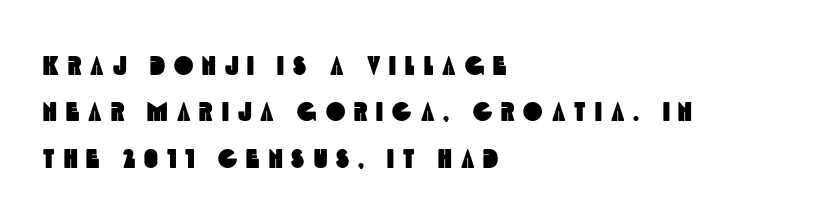
Q: Is the text underlined? A: No.
Q: How is the paragraph aligned? A: Left-aligned.
Q: Is the spacing between letters normal or unusually wide? A: Unusually wide.
